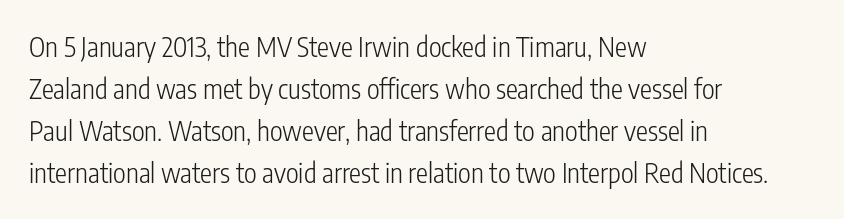
Q: Is the text bold? A: No.
Q: Is the text italic (slanted)? A: No, it is upright.
Q: Is the text underlined? A: No.
Q: How is the paragraph aligned? A: Left-aligned.
Q: Is the spacing between letters normal or unusually wide? A: Normal.
Q: Is the spacing between lines tight, normal or loose? A: Normal.
